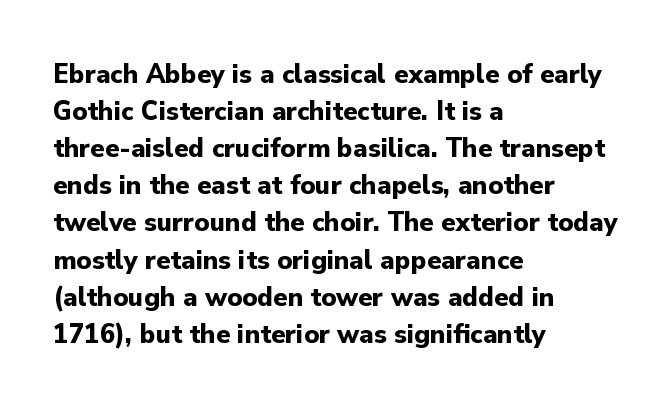
Q: Is the text bold? A: Yes.
Q: Is the text italic (slanted)? A: No, it is upright.
Q: Is the typeface a serif or a sans-serif typeface? A: Sans-serif.
Q: Is the text underlined? A: No.
Q: How is the paragraph aligned? A: Left-aligned.
Q: Is the spacing between letters normal or unusually wide? A: Normal.
Q: Is the spacing between lines tight, normal or loose? A: Normal.
Q: Width (condensed, normal, or wide)? A: Normal.
Q: Stroke contrast? A: Low.
Q: x-height? A: Small.
Q: Monospaced? A: No.
